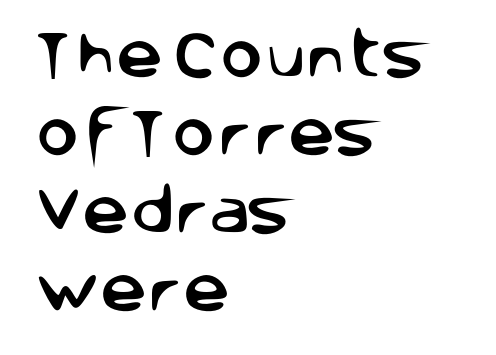
The image shows 52 px sans-serif type, upright; set left-aligned, normal line spacing (1.5x), normal letter spacing, not underlined; low stroke contrast and a large x-height.
